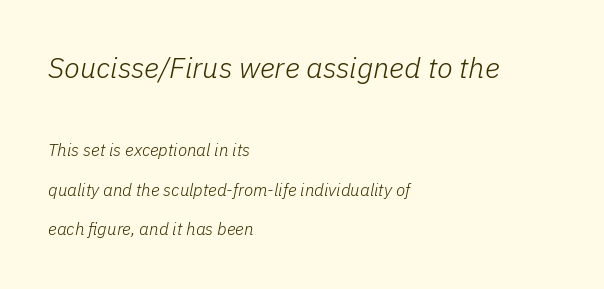
Tall strokes in this sample are angled rather than plumb. Descender tails drop into unmarked territory. The passage shown stacks its lines with a broad gap. Compare the two chunks: the upper has the greater cap height. The rendering uses natural spacing where letterforms have individual widths. Compared with typical body copy, the letter spacing here is the same.
